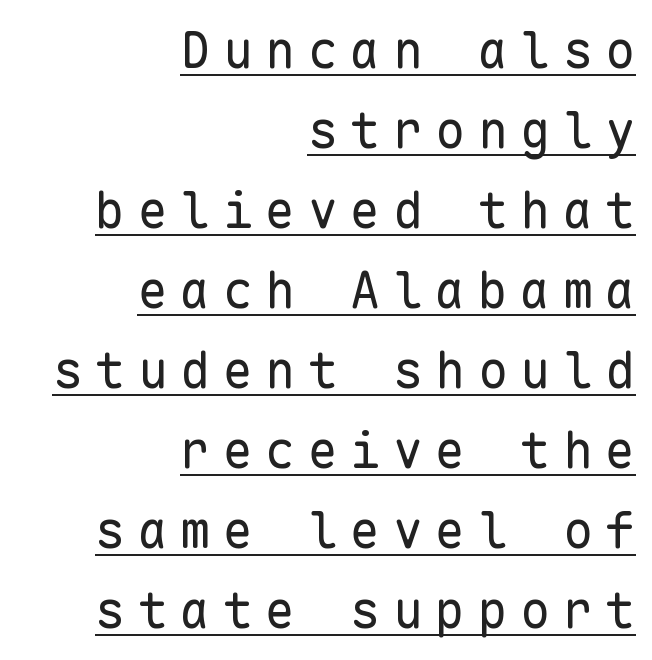
{"serif": "no", "italic": "no", "bold": "no", "weight": "regular", "width": "normal", "stroke_contrast": "low", "x_height": "medium", "monospaced": "yes", "underline": "yes", "align": "right", "line_spacing": "normal", "line_spacing_ratio": 1.6, "letter_spacing": "wide", "letter_spacing_em": 0.25, "glyph_px": 50}
